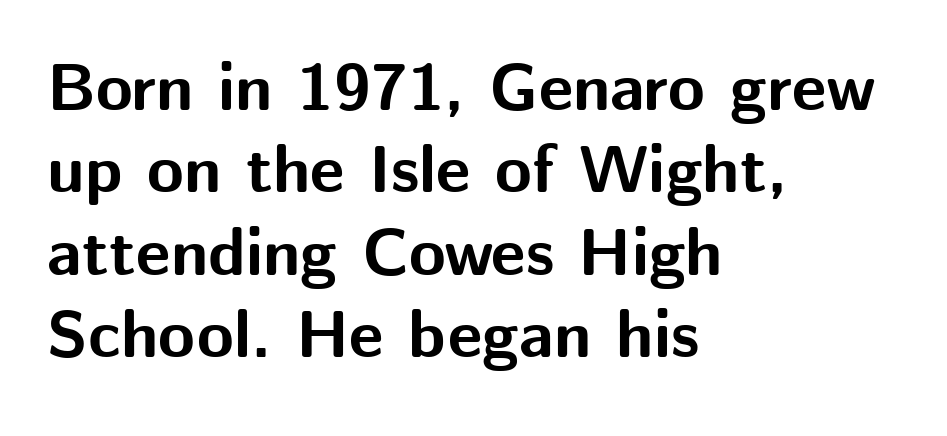
Q: Is the text bold? A: Yes.
Q: Is the text italic (slanted)? A: No, it is upright.
Q: Is the typeface a serif or a sans-serif typeface? A: Sans-serif.
Q: Is the text underlined? A: No.
Q: How is the paragraph aligned? A: Left-aligned.
Q: Is the spacing between letters normal or unusually wide? A: Normal.
Q: Width (condensed, normal, or wide)? A: Normal.
Q: Stroke contrast? A: Medium.
Q: x-height? A: Medium.
Q: Monospaced? A: No.
